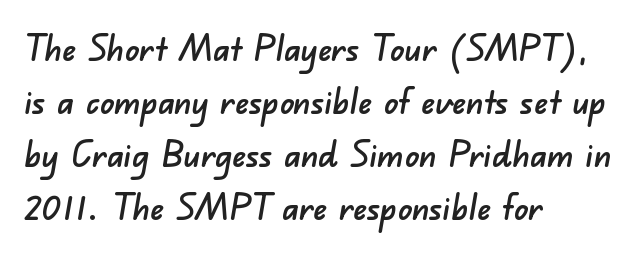
Q: Is the typeface a serif or a sans-serif typeface? A: Sans-serif.
Q: Is the text underlined? A: No.
Q: How is the paragraph aligned? A: Left-aligned.
Q: Is the spacing between letters normal or unusually wide? A: Normal.
Q: Is the spacing between lines tight, normal or loose? A: Normal.
Q: Width (condensed, normal, or wide)? A: Normal.
Q: Stroke contrast? A: Low.
Q: x-height? A: Small.
Q: Monospaced? A: No.
